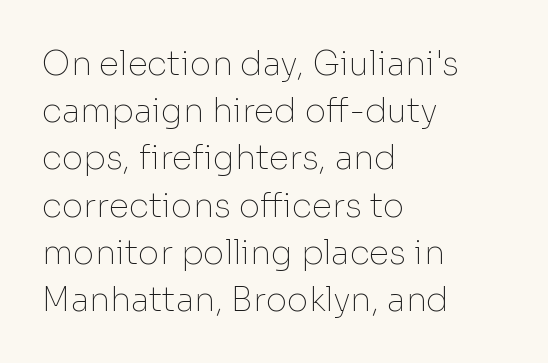
{"serif": "no", "italic": "no", "bold": "no", "weight": "thin", "width": "normal", "stroke_contrast": "low", "x_height": "medium", "monospaced": "no", "underline": "no", "align": "left", "line_spacing": "normal", "line_spacing_ratio": 1.43, "letter_spacing": "normal", "letter_spacing_em": 0.0, "glyph_px": 33}
